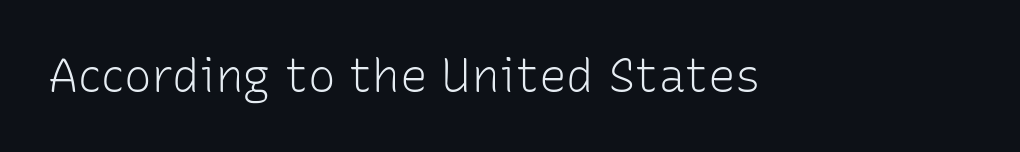
{"serif": "no", "italic": "no", "bold": "no", "weight": "light", "width": "normal", "stroke_contrast": "low", "x_height": "medium", "monospaced": "no", "underline": "no", "letter_spacing": "normal", "letter_spacing_em": 0.0, "glyph_px": 46}
